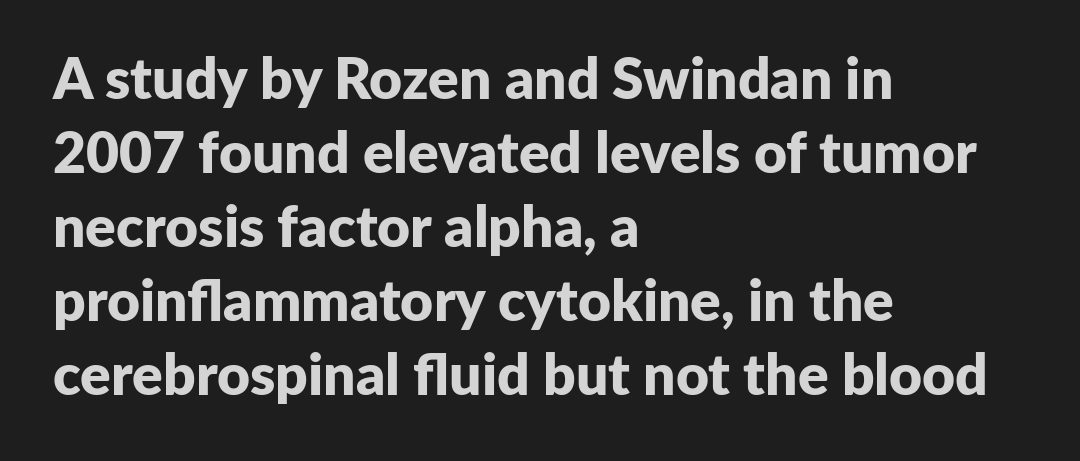
The image shows 57 px bold sans-serif type, upright; set left-aligned, normal line spacing (1.3x), normal letter spacing, not underlined; low stroke contrast and a medium x-height.
